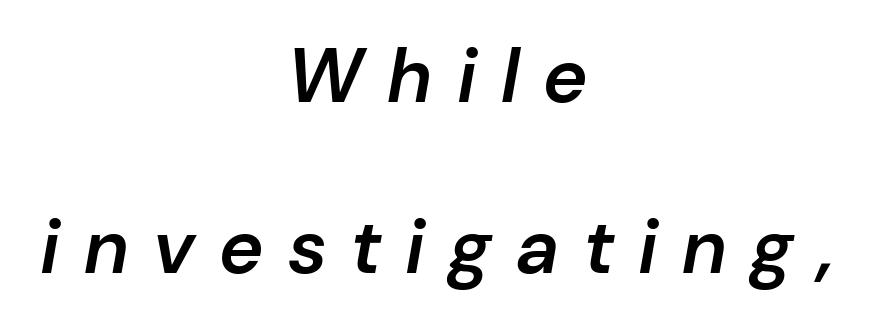
Q: Is the text bold? A: Semi-bold.
Q: Is the text italic (slanted)? A: Yes, it leans right by about 10 degrees.
Q: Is the text underlined? A: No.
Q: How is the paragraph aligned? A: Centered.
Q: Is the spacing between letters normal or unusually wide? A: Unusually wide.
Q: Is the spacing between lines tight, normal or loose? A: Loose.
Q: Width (condensed, normal, or wide)? A: Normal.
Q: Stroke contrast? A: Low.
Q: x-height? A: Medium.
Q: Monospaced? A: No.
